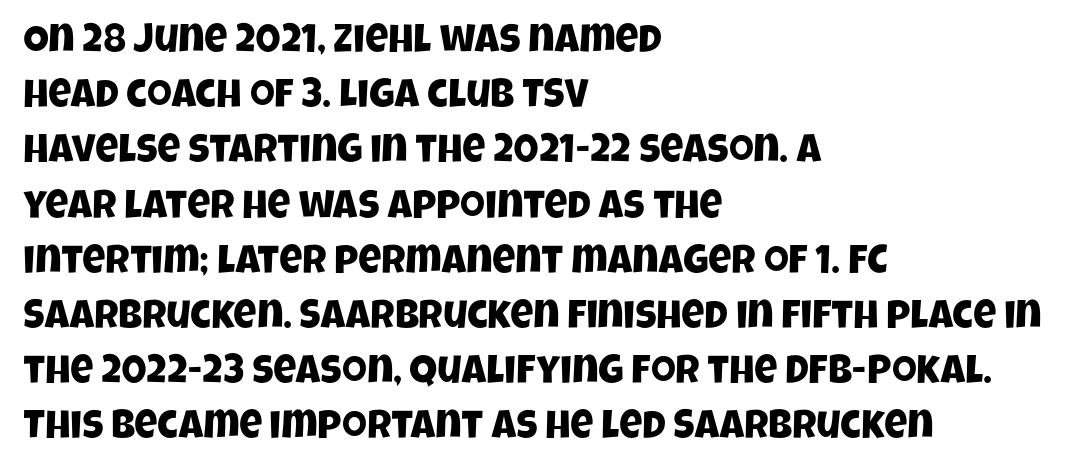
Q: Is the typeface a serif or a sans-serif typeface? A: Sans-serif.
Q: Is the text underlined? A: No.
Q: How is the paragraph aligned? A: Left-aligned.
Q: Is the spacing between letters normal or unusually wide? A: Normal.
Q: Is the spacing between lines tight, normal or loose? A: Normal.
Q: Width (condensed, normal, or wide)? A: Condensed.
Q: Stroke contrast? A: Low.
Q: x-height? A: Large.
Q: Monospaced? A: No.
